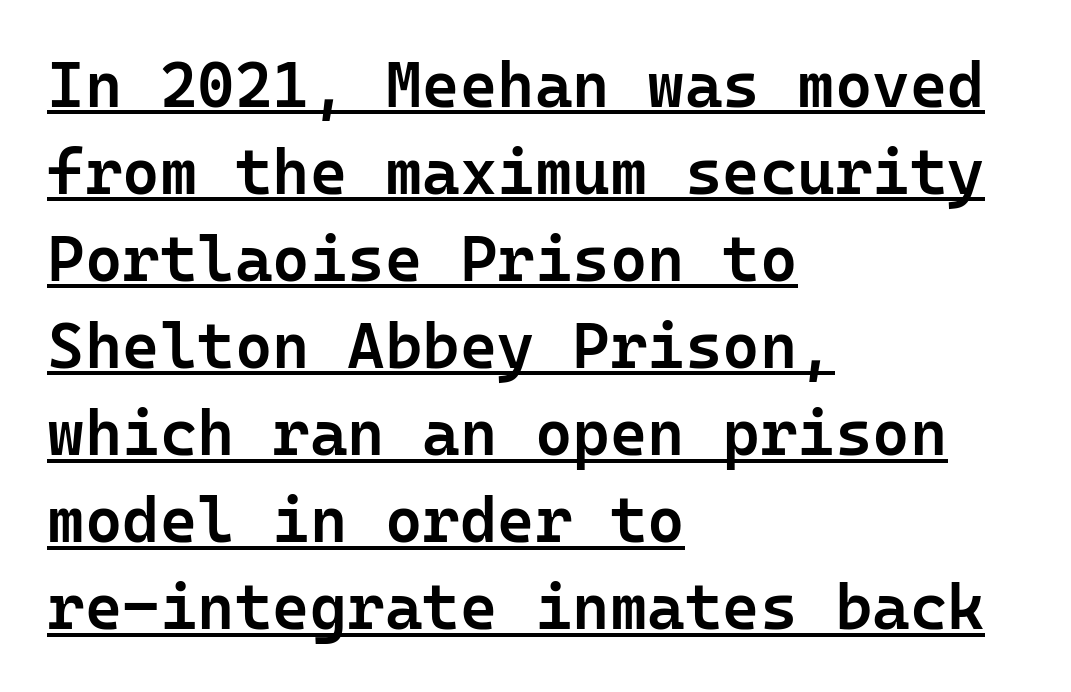
Q: Is the text bold? A: Semi-bold.
Q: Is the text italic (slanted)? A: No, it is upright.
Q: Is the typeface a serif or a sans-serif typeface? A: Sans-serif.
Q: Is the text underlined? A: Yes.
Q: How is the paragraph aligned? A: Left-aligned.
Q: Is the spacing between letters normal or unusually wide? A: Normal.
Q: Is the spacing between lines tight, normal or loose? A: Normal.
Q: Width (condensed, normal, or wide)? A: Normal.
Q: Stroke contrast? A: Low.
Q: x-height? A: Medium.
Q: Monospaced? A: Yes.
